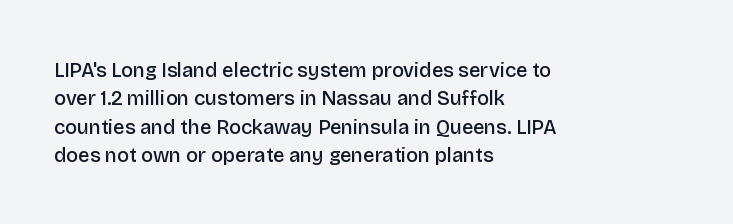
The strokes are fattened partway — semibold, not bold. The typesetter chose a ragged-right arrangement here. The letters sit at their default tracking, neither squeezed nor spread. If you measured baseline to baseline, you'd find a middling distance. The font's upright variant was chosen for this text.
